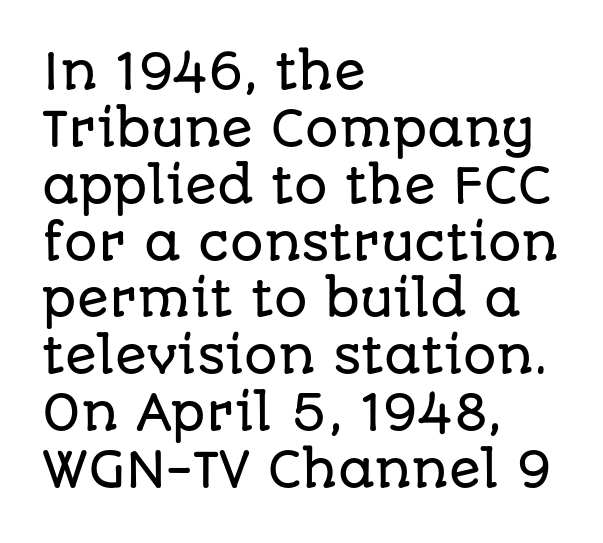
{"serif": "no", "italic": "no", "width": "normal", "stroke_contrast": "low", "x_height": "large", "monospaced": "no", "underline": "no", "align": "left", "line_spacing_ratio": 1.21, "letter_spacing": "normal", "letter_spacing_em": 0.0, "glyph_px": 47}
